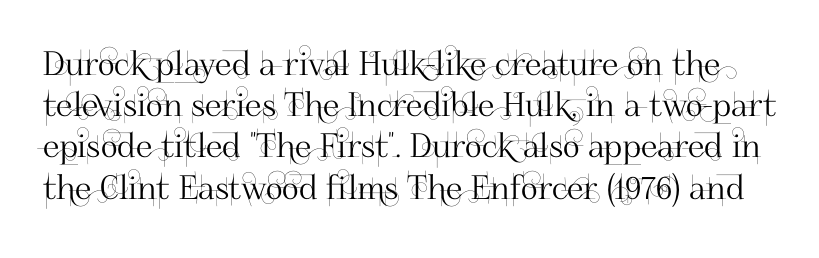
How would I describe the line gaps? Plain and ordinary. Looks like regular typesetting: each glyph gets only the width it needs. Posture: straight, roman, zero tilt. How are the letters spaced? Ordinarily, with no added tracking. You can tell from the bare stems that sans-serif type was used.
